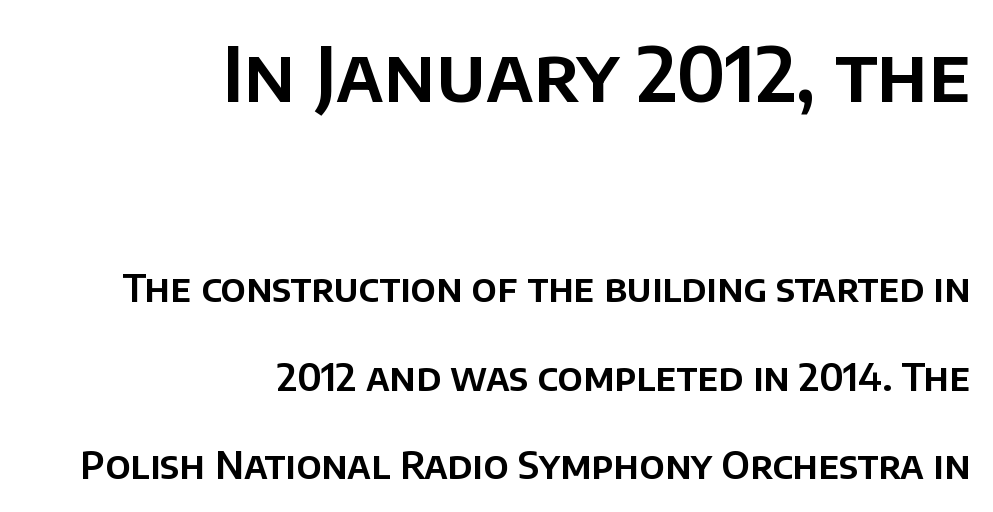
{"serif": "no", "italic": "no", "width": "normal", "stroke_contrast": "low", "x_height": "large", "monospaced": "no", "underline": "no", "align": "right", "line_spacing": "loose", "line_spacing_ratio": 2.34, "letter_spacing": "normal", "letter_spacing_em": 0.0, "larger_block": "first", "size_ratio": 2.0, "glyph_px": 76}
